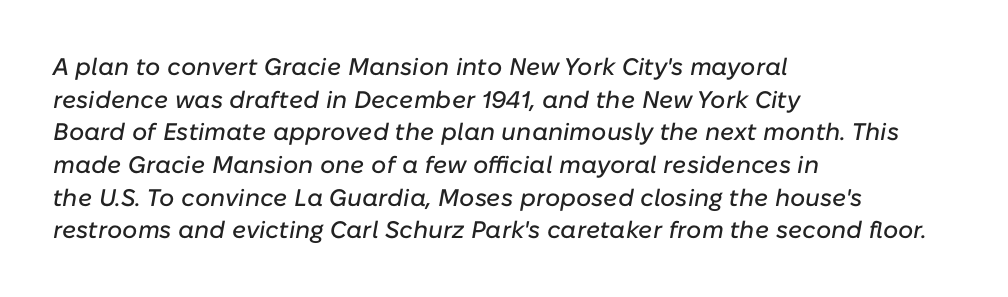
The baseline area is clear. These lines are set flush left with a ragged right edge. Spacing between characters is what you'd get straight out of the box. Evenly set lines give the paragraph a standard silhouette.
